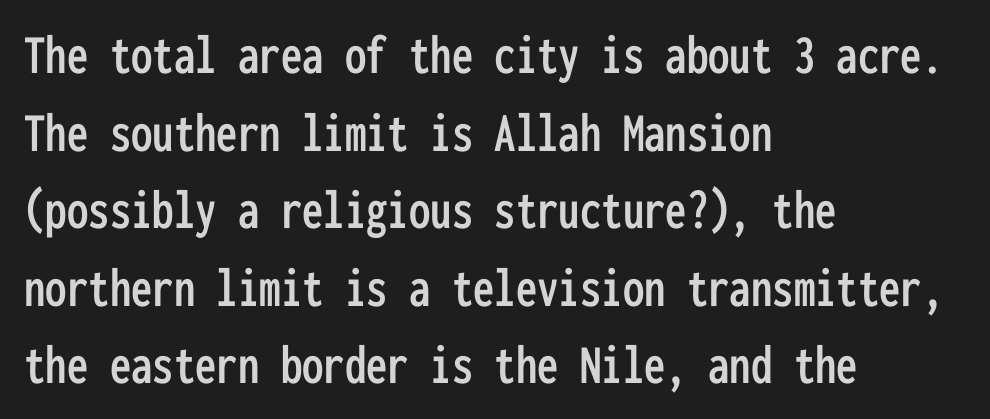
{"serif": "no", "italic": "no", "width": "condensed", "stroke_contrast": "low", "x_height": "medium", "monospaced": "yes", "underline": "no", "align": "left", "line_spacing": "normal", "line_spacing_ratio": 1.36, "letter_spacing": "normal", "letter_spacing_em": 0.0, "glyph_px": 57}
